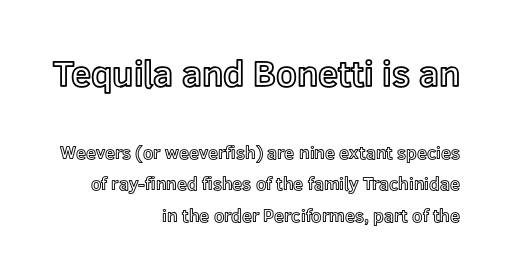
Just letters on the line, the space beneath them empty. This is roman type, the default non-slanted kind. The passage is arranged like a letterhead date or caption credit — flush right. The initial chunk of copy outweighs the following chunk in type size. Think of a printed novel: that variable character pitch is what you see here. The horizontal fit of the characters is conventional and even.
